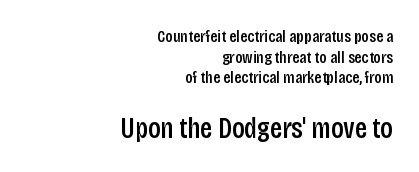
Looks like regular typesetting: each glyph gets only the width it needs. Scale increases going downward across the two blocks. Check under the words: just untouched page. A typesetter would call this zero additional tracking.
